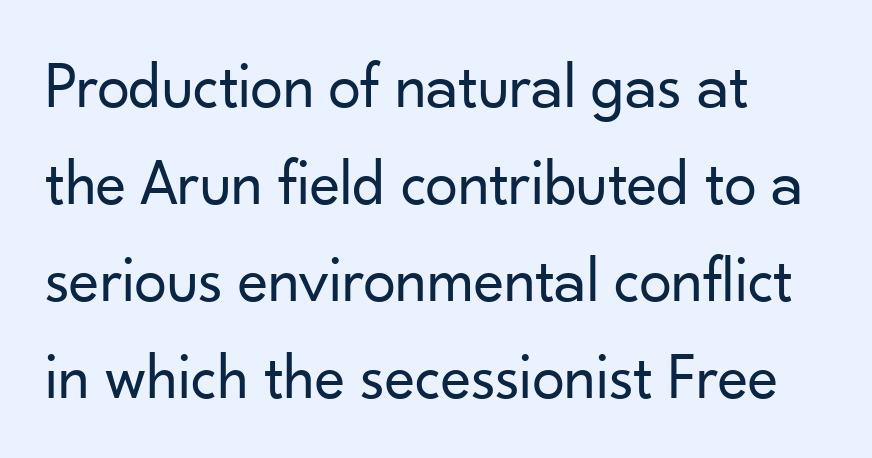
The image shows 65 px regular-weight sans-serif type, upright; set left-aligned, normal line spacing (1.49x), normal letter spacing, not underlined; low stroke contrast and a small x-height.
